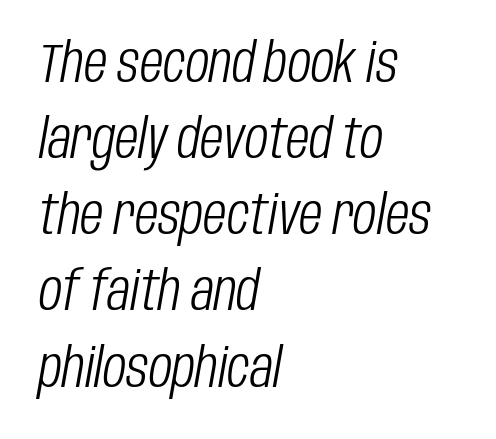
Note the varied advance widths — an 'i' is clearly narrower than an 'm'. The line texture is even and compact thanks to regular tracking. The font sits on the lighter half of the weight spectrum, regular included. This rendering uses left alignment, leaving the right contour irregular. This block has exactly the height ordinary leading produces.
